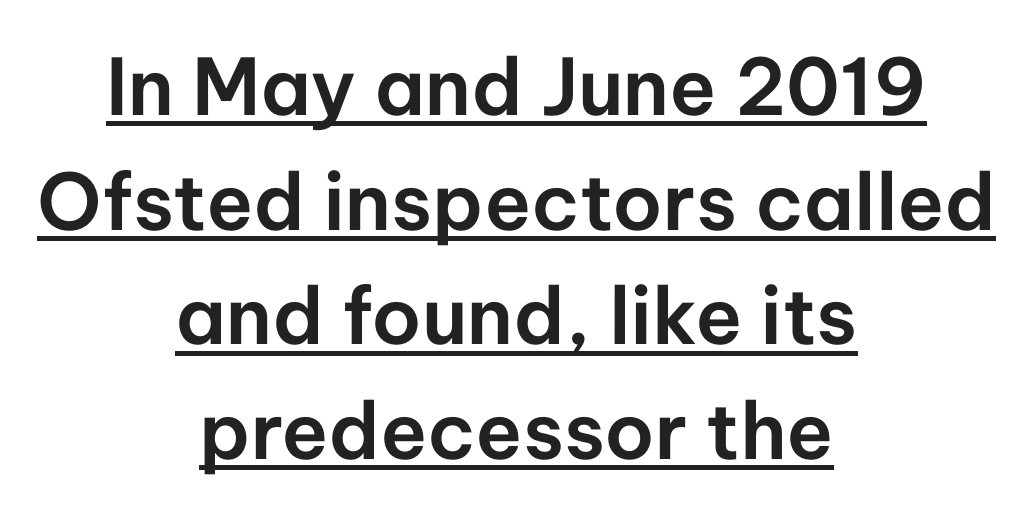
{"serif": "no", "italic": "no", "width": "normal", "stroke_contrast": "low", "x_height": "medium", "monospaced": "no", "underline": "yes", "align": "center", "line_spacing": "normal", "line_spacing_ratio": 1.47, "letter_spacing": "normal", "letter_spacing_em": 0.0, "glyph_px": 78}
